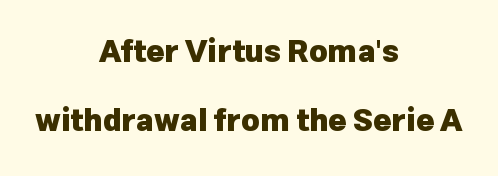
Q: Is the text bold? A: Yes.
Q: Is the text italic (slanted)? A: No, it is upright.
Q: Is the typeface a serif or a sans-serif typeface? A: Sans-serif.
Q: Is the text underlined? A: No.
Q: How is the paragraph aligned? A: Centered.
Q: Is the spacing between letters normal or unusually wide? A: Normal.
Q: Is the spacing between lines tight, normal or loose? A: Loose.
Q: Width (condensed, normal, or wide)? A: Normal.
Q: Stroke contrast? A: Low.
Q: x-height? A: Medium.
Q: Monospaced? A: No.
